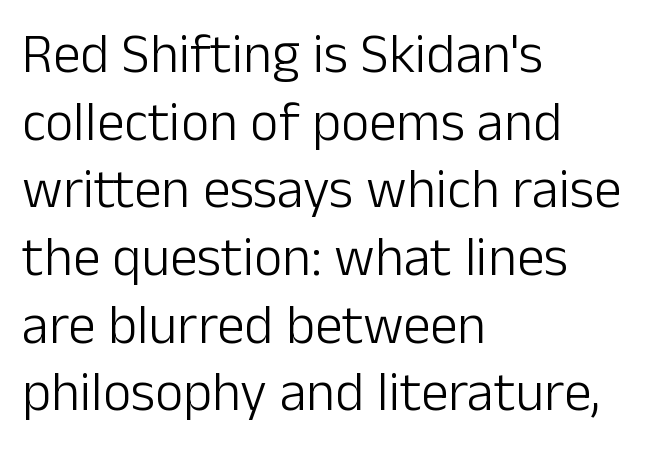
{"serif": "no", "italic": "no", "bold": "no", "weight": "light", "width": "normal", "stroke_contrast": "low", "x_height": "medium", "monospaced": "no", "underline": "no", "align": "left", "line_spacing_ratio": 1.23, "letter_spacing": "normal", "letter_spacing_em": 0.0, "glyph_px": 55}
